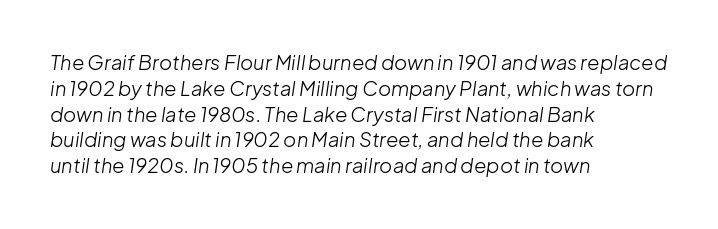
{"italic": "yes", "lean": "right", "slant_degrees": 8, "bold": "no", "underline": "no", "align": "left", "line_spacing": "normal", "line_spacing_ratio": 1.29, "letter_spacing": "normal", "letter_spacing_em": 0.0, "glyph_px": 20}
